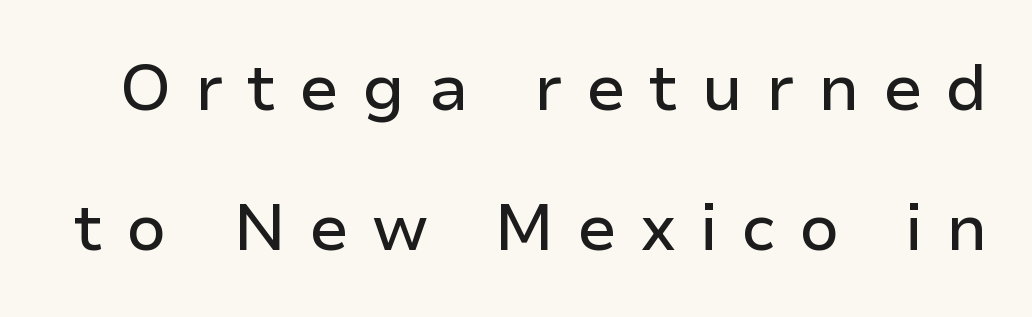
Q: Is the text italic (slanted)? A: No, it is upright.
Q: Is the typeface a serif or a sans-serif typeface? A: Sans-serif.
Q: Is the text underlined? A: No.
Q: Is the spacing between letters normal or unusually wide? A: Unusually wide.
Q: Is the spacing between lines tight, normal or loose? A: Loose.
Q: Width (condensed, normal, or wide)? A: Normal.
Q: Stroke contrast? A: Low.
Q: x-height? A: Medium.
Q: Monospaced? A: No.
